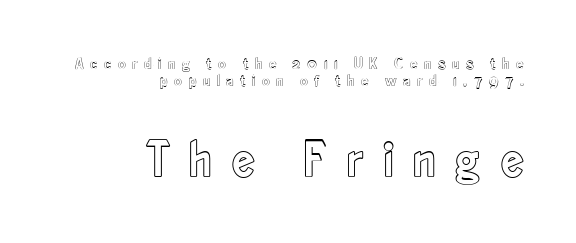
Underline: absent. Compared with a flush-left layout, this one pins lines to the opposite, right side. The block of text is dense from top to bottom, with scant space between rows. Look at the tracking — it's clearly loosened, letters drifting apart. Between these two stacked blocks, the lower one wins on size.
